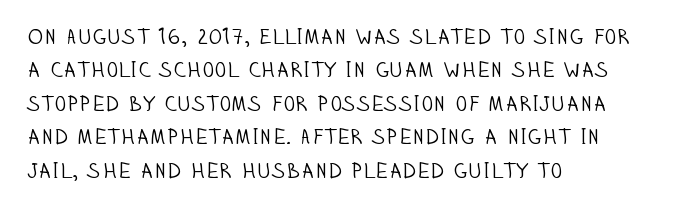
Summary of vertical rhythm: regular, with standard interline spacing. No extra ink here — the face is not bold. Quick note: not italic, upright. Horizontal alignment here is leftward, the default for most running prose.
